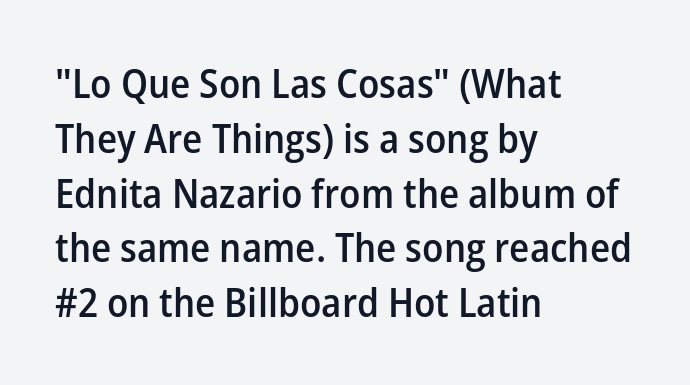
The image shows 40 px semibold sans-serif type, upright; set left-aligned, normal line spacing (1.37x), normal letter spacing, not underlined; low stroke contrast and a medium x-height.
